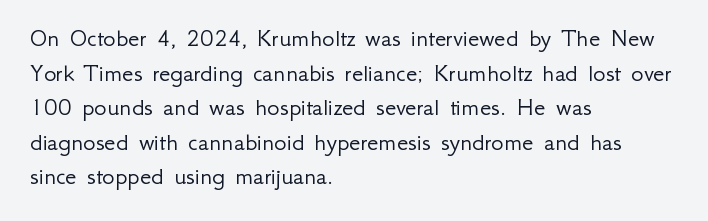
No chunkiness to these letters — they're not bold. A classic flush-left, rag-right setting is used for this passage. One glance says typical: line gaps are just what's usual. The letters sit at their default tracking, neither squeezed nor spread.
